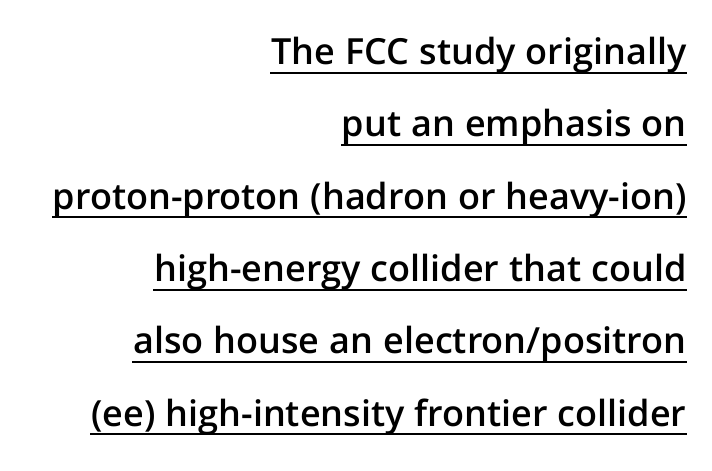
The image shows 36 px semibold sans-serif type, upright; set right-aligned, loose line spacing (2.01x), normal letter spacing, underlined; low stroke contrast and a medium x-height.
